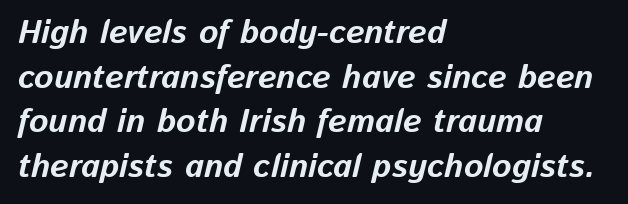
Teacher's note: observe the even left margin — that is flush-left alignment. The words here are not underlined. No extra tracking has been applied to these lines. The lettering tilts uniformly, giving the passage an italic look.
